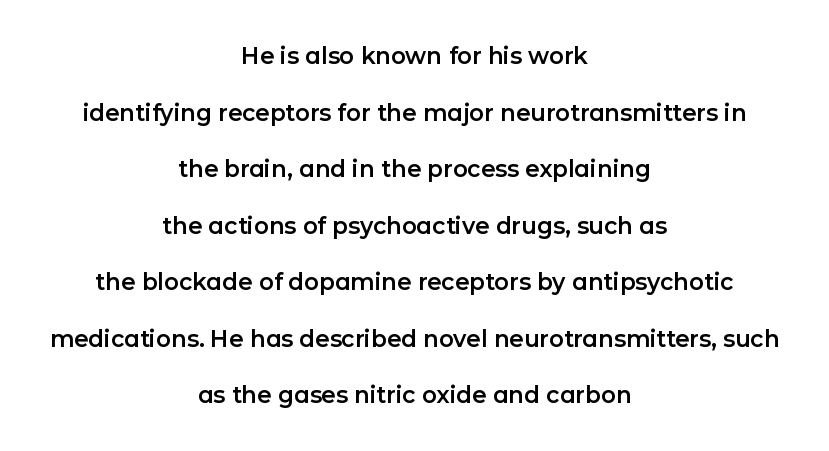
Rows of type keep a wide berth in the vertical direction. Centered paragraph, ragged on both sides. This is roman type, the default non-slanted kind. This rendering leaves character spacing at its baseline value. Any mark beneath the type? The region is blank.
